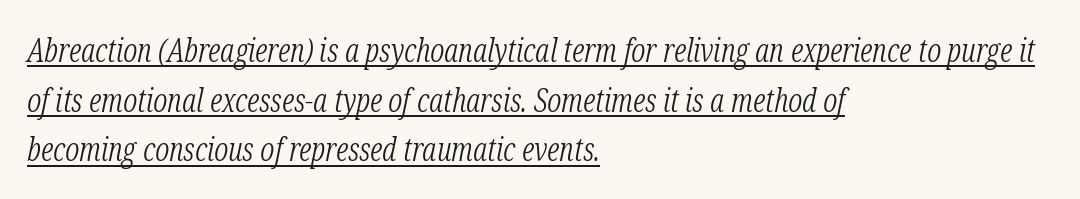
The image shows 32 px light, condensed serif type, italic (leaning right); set left-aligned, normal line spacing (1.55x), normal letter spacing, underlined; low stroke contrast and a medium x-height.
